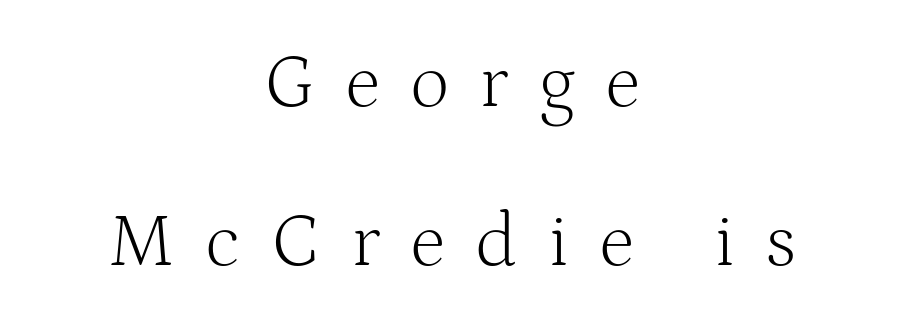
The text block is weighted toward neither margin, spreading evenly from the middle. Is the stroke heavy? The answer is a plain regular-or-lighter. What kind of face is this? One with serifs. A roman cut, with each character standing at attention. Honestly, the rows look like they've been pulled way apart. Any mark beneath the type? The region is blank.
